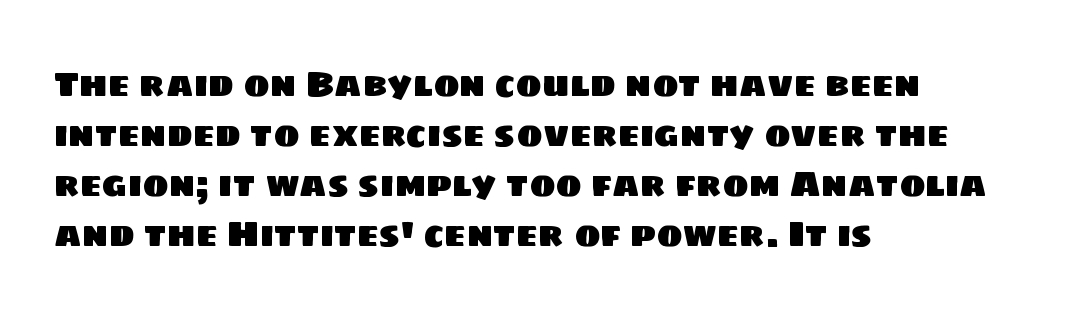
{"serif": "no", "width": "normal", "stroke_contrast": "low", "x_height": "large", "monospaced": "no", "underline": "no", "align": "left", "line_spacing": "normal", "line_spacing_ratio": 1.43, "letter_spacing": "normal", "letter_spacing_em": 0.0, "glyph_px": 35}
